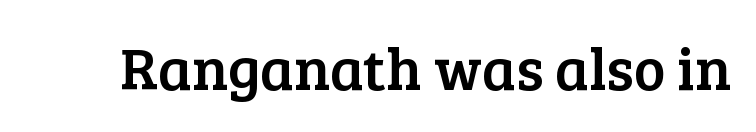
The image shows 60 px serif type, upright; set normal letter spacing, not underlined; low stroke contrast and a medium x-height.
